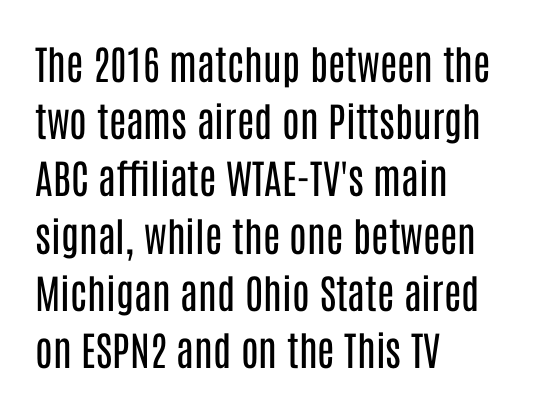
Q: Is the text bold? A: No.
Q: Is the text italic (slanted)? A: No, it is upright.
Q: Is the typeface a serif or a sans-serif typeface? A: Sans-serif.
Q: Is the text underlined? A: No.
Q: How is the paragraph aligned? A: Left-aligned.
Q: Is the spacing between letters normal or unusually wide? A: Normal.
Q: Is the spacing between lines tight, normal or loose? A: Normal.
Q: Width (condensed, normal, or wide)? A: Condensed.
Q: Stroke contrast? A: Low.
Q: x-height? A: Large.
Q: Monospaced? A: No.
